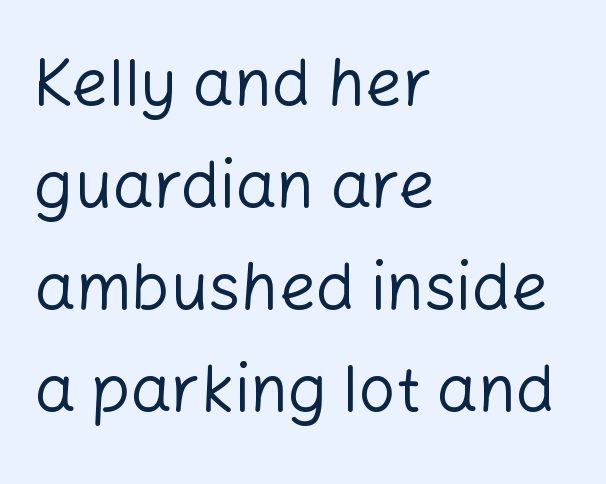
The image shows 65 px regular-weight sans-serif type, upright; set left-aligned, normal line spacing (1.57x), normal letter spacing, not underlined; low stroke contrast and a medium x-height.
